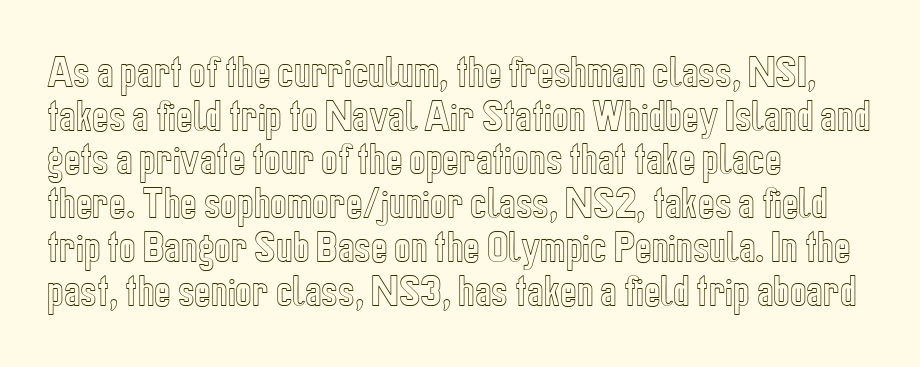
The image shows 35 px condensed type, upright; set left-aligned, normal line spacing (1.25x), normal letter spacing, not underlined; a medium x-height.
